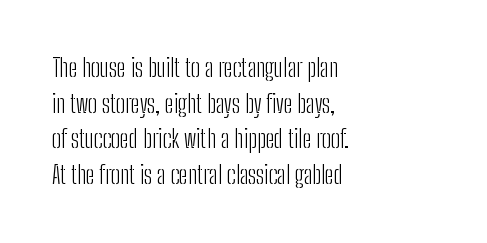
Q: Is the text bold? A: No.
Q: Is the text italic (slanted)? A: No, it is upright.
Q: Is the text underlined? A: No.
Q: How is the paragraph aligned? A: Left-aligned.
Q: Is the spacing between letters normal or unusually wide? A: Normal.
Q: Is the spacing between lines tight, normal or loose? A: Normal.
